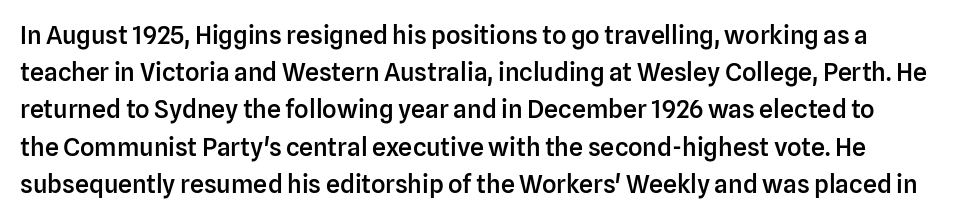
The image shows 25 px text type, upright; set normal line spacing (1.49x), normal letter spacing, not underlined.
